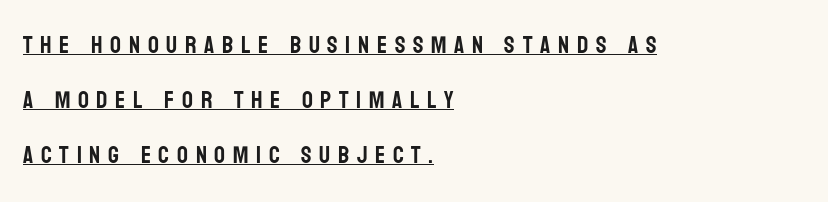
The image shows 24 px text type, upright; set left-aligned, loose line spacing (2.3x), unusually wide letter spacing (+0.32 em), underlined.
